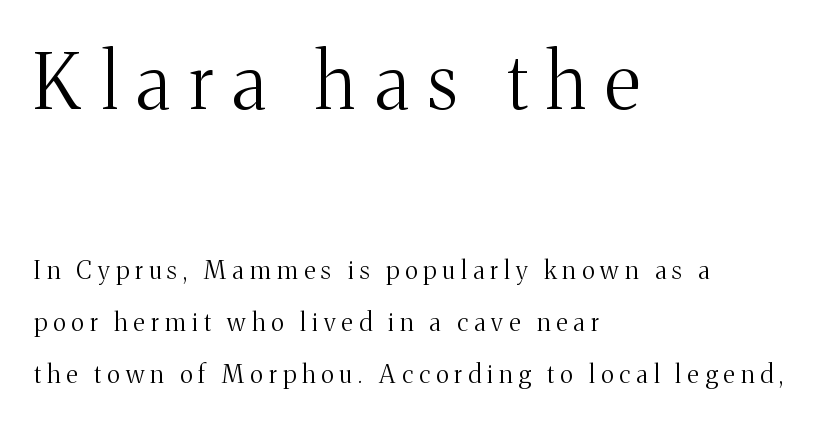
You could not count columns in this text — the font is proportionally spaced. Notice the wide empty band between every row — that's loose leading. How are the letters spaced? Widely, with obvious added tracking. Weight: not bold — regular or lighter.
